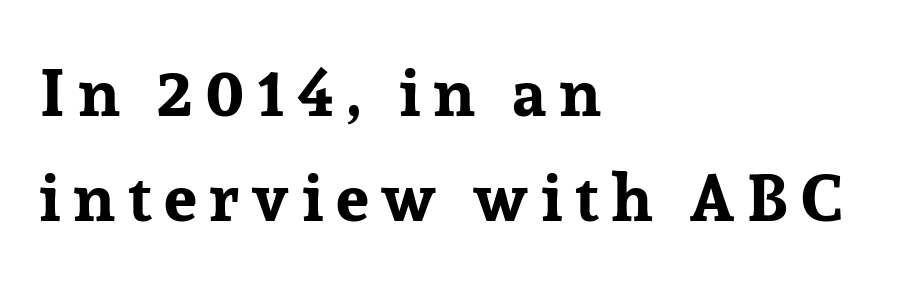
The image shows 66 px bold serif type, upright; set left-aligned, normal line spacing (1.59x), not underlined; low stroke contrast and a medium x-height.
